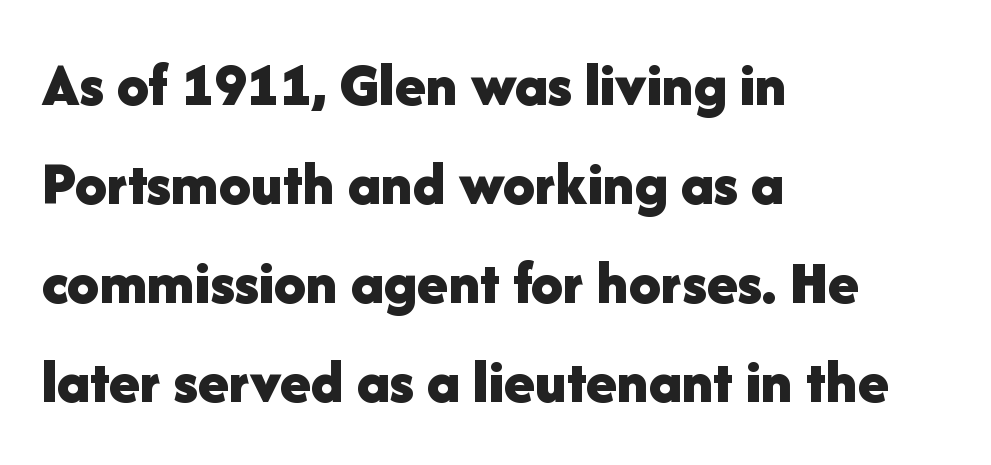
Q: Is the text bold? A: Yes.
Q: Is the text italic (slanted)? A: No, it is upright.
Q: Is the typeface a serif or a sans-serif typeface? A: Sans-serif.
Q: Is the text underlined? A: No.
Q: How is the paragraph aligned? A: Left-aligned.
Q: Is the spacing between letters normal or unusually wide? A: Normal.
Q: Is the spacing between lines tight, normal or loose? A: Normal.
Q: Width (condensed, normal, or wide)? A: Normal.
Q: Stroke contrast? A: Low.
Q: x-height? A: Medium.
Q: Monospaced? A: No.
